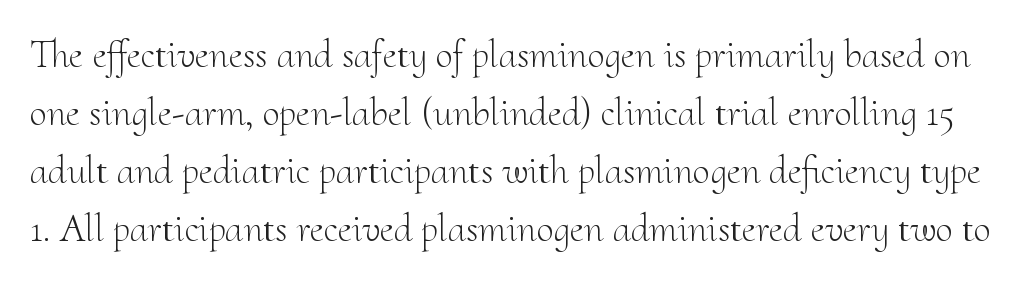
Q: Is the text bold? A: No.
Q: Is the text italic (slanted)? A: No, it is upright.
Q: Is the typeface a serif or a sans-serif typeface? A: Serif.
Q: Is the text underlined? A: No.
Q: Is the spacing between letters normal or unusually wide? A: Normal.
Q: Is the spacing between lines tight, normal or loose? A: Normal.
Q: Width (condensed, normal, or wide)? A: Normal.
Q: Stroke contrast? A: Medium.
Q: x-height? A: Small.
Q: Monospaced? A: No.
